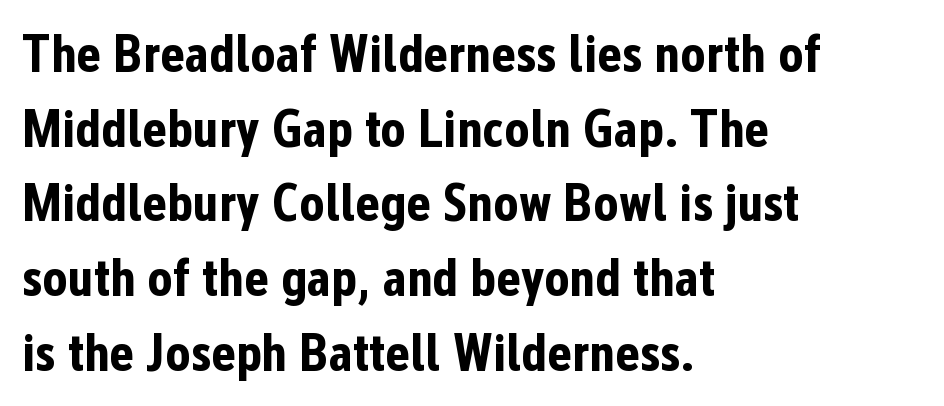
The image shows 53 px bold, condensed sans-serif type, upright; set left-aligned, normal line spacing (1.41x), normal letter spacing, not underlined; low stroke contrast and a medium x-height.
